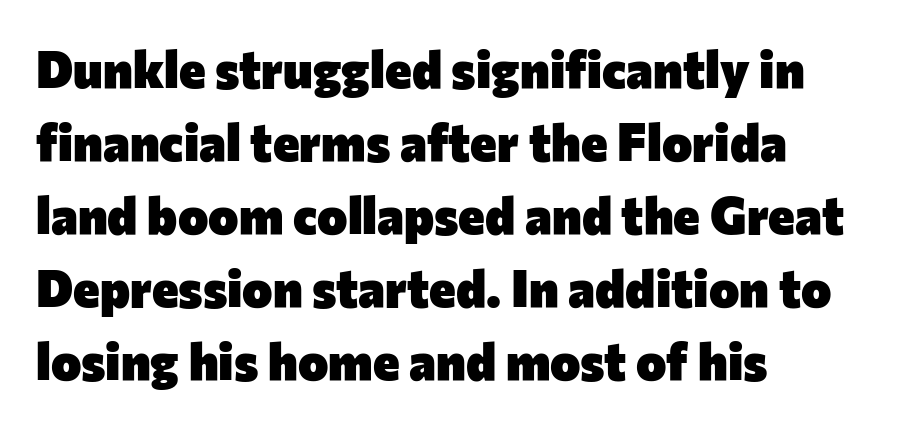
The image shows 51 px heavy sans-serif type, upright; set left-aligned, normal line spacing (1.43x), normal letter spacing, not underlined; low stroke contrast and a medium x-height.
